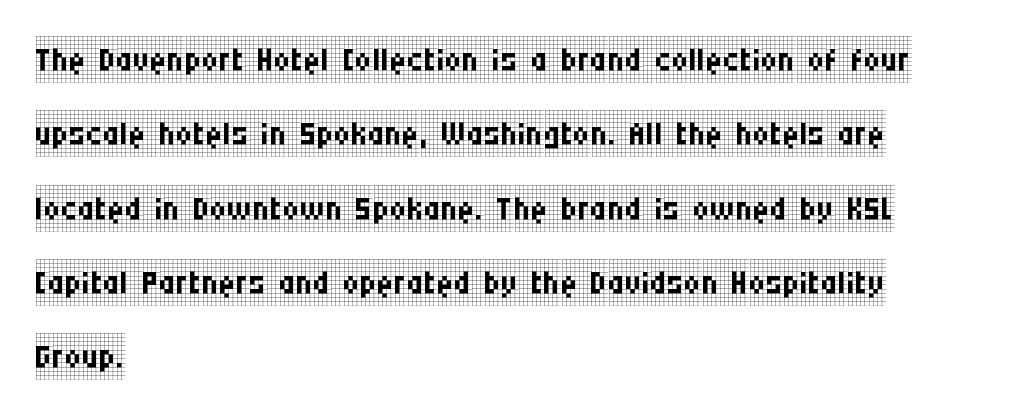
Q: Is the text bold? A: No.
Q: Is the text italic (slanted)? A: No, it is upright.
Q: Is the typeface a serif or a sans-serif typeface? A: Serif.
Q: Is the text underlined? A: No.
Q: How is the paragraph aligned? A: Left-aligned.
Q: Is the spacing between letters normal or unusually wide? A: Normal.
Q: Is the spacing between lines tight, normal or loose? A: Normal.
Q: Width (condensed, normal, or wide)? A: Condensed.
Q: Stroke contrast? A: Low.
Q: x-height? A: Large.
Q: Monospaced? A: No.
